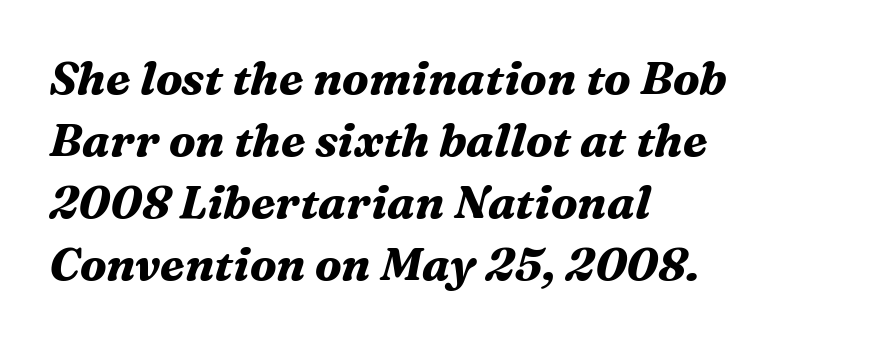
Italic? Definitely — the glyphs are oblique. This rendering employs a face with finishing strokes, i.e., a serif. Compared with typical body copy, the letter spacing here is the same. Typographic density is high because the face is bold. Successive baselines arrive at the customary interval.
